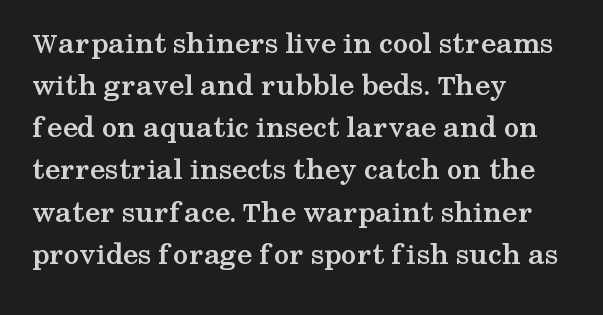
The text was rendered using a seriffed face with decorative stroke endings. Heft: maximum for text — a bold. The type sits square on the baseline with zero lean. Think of a printed novel: that variable character pitch is what you see here.
